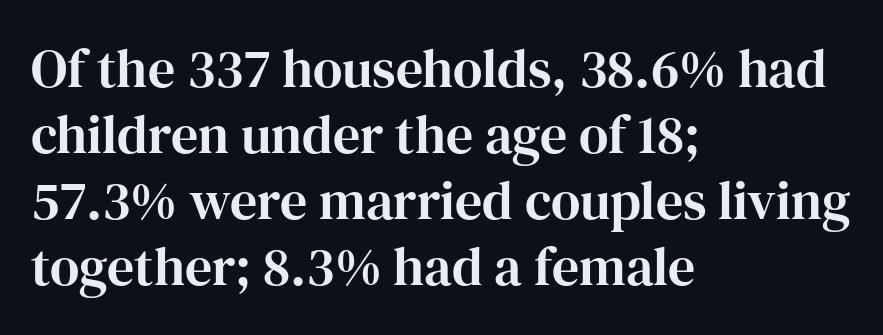
The image shows 54 px serif type, upright; set left-aligned, line spacing 1.22x, normal letter spacing, not underlined; high stroke contrast and a medium x-height.
